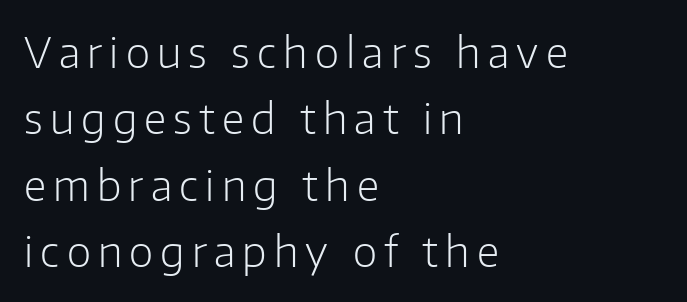
{"serif": "no", "italic": "no", "bold": "no", "weight": "light", "width": "normal", "stroke_contrast": "low", "x_height": "medium", "monospaced": "no", "underline": "no", "align": "left", "line_spacing": "normal", "line_spacing_ratio": 1.58, "glyph_px": 42}
